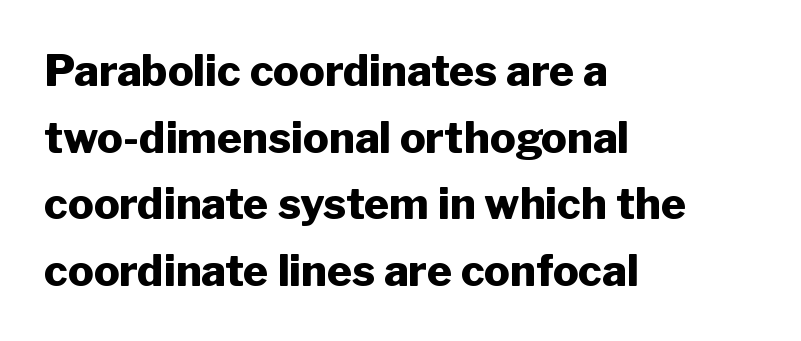
{"serif": "no", "italic": "no", "bold": "yes", "weight": "heavy", "width": "normal", "stroke_contrast": "low", "x_height": "medium", "monospaced": "no", "underline": "no", "align": "left", "line_spacing": "normal", "line_spacing_ratio": 1.55, "letter_spacing": "normal", "letter_spacing_em": 0.0, "glyph_px": 43}
